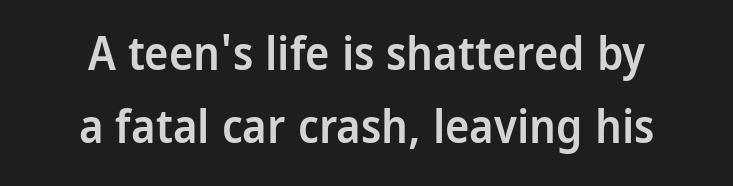
The letters stand upright; this is a roman face. The passage shown is typed in a proportional face where columns would drift. To sum up the face: it is a sans, with no serifs. Successive baselines arrive at the customary interval. Heft: intermediate — a semibold.
